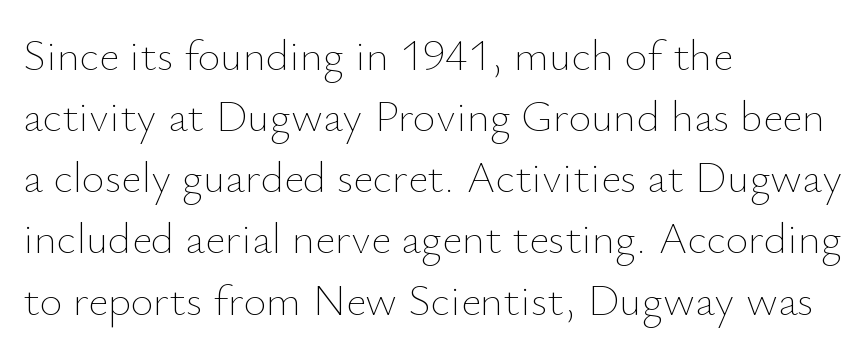
Q: Is the text bold? A: No.
Q: Is the text italic (slanted)? A: No, it is upright.
Q: Is the text underlined? A: No.
Q: How is the paragraph aligned? A: Left-aligned.
Q: Is the spacing between letters normal or unusually wide? A: Normal.
Q: Is the spacing between lines tight, normal or loose? A: Normal.
Q: Width (condensed, normal, or wide)? A: Normal.
Q: Stroke contrast? A: Low.
Q: x-height? A: Small.
Q: Monospaced? A: No.
